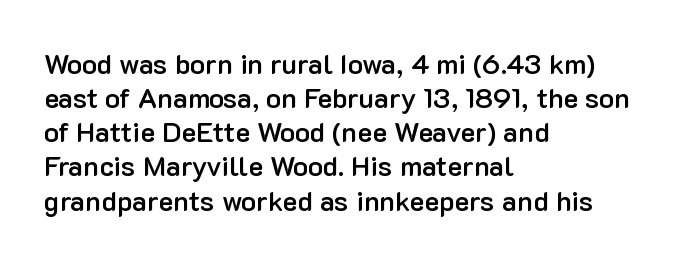
Rendered with straight, roman letterforms. Between one letter and the next there's only the usual sliver of space. I'd describe the lettering as semibold — firm but not a full bold. Descenders hang freely into open space. The rendering anchors every line to the left-hand side. Here the designer chose a conventional face with non-uniform glyph widths.
